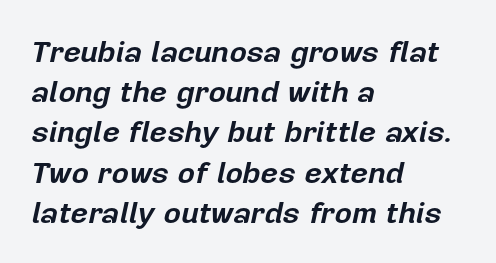
These lines are rendered in a variable-pitch font. Thick stems and heavy bowls — unmistakably bold. The paragraph has a hard left edge and a soft right edge. Rendered with sloped, italic letterforms. Has an underline been added? It has not.
